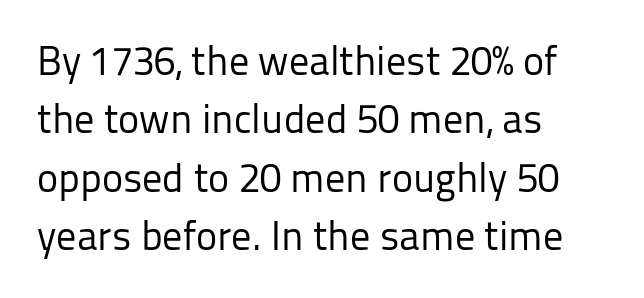
{"serif": "no", "italic": "no", "bold": "no", "weight": "regular", "width": "normal", "stroke_contrast": "low", "x_height": "medium", "monospaced": "no", "underline": "no", "align": "left", "line_spacing": "normal", "line_spacing_ratio": 1.46, "letter_spacing": "normal", "letter_spacing_em": 0.0, "glyph_px": 40}
